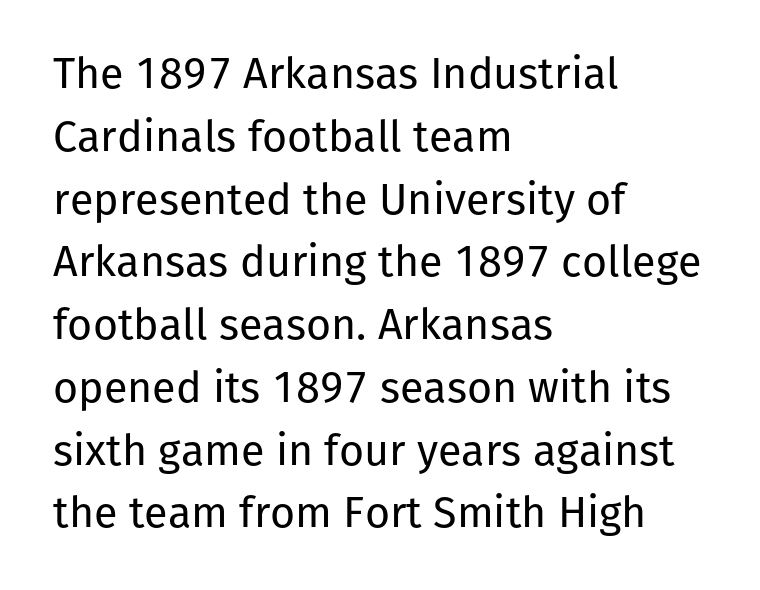
The image shows 43 px regular-weight sans-serif type, upright; set left-aligned, normal line spacing (1.46x), normal letter spacing, not underlined; low stroke contrast and a medium x-height.
